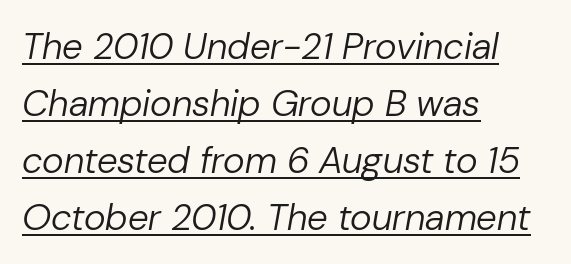
This sample is left-justified, so line endings fall wherever the words run out. The whole block is typeset with a tilt. The letters look calm and open, with moderate or lighter stems. These lines are rendered in a variable-pitch font. The lines sit at an ordinary, default distance from one another. Honestly, the letter spacing is just normal — you wouldn't notice it.
